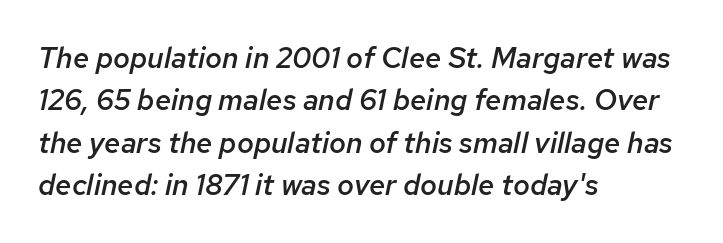
Q: Is the text bold? A: Semi-bold.
Q: Is the text italic (slanted)? A: Yes, it leans right by about 12 degrees.
Q: Is the text underlined? A: No.
Q: How is the paragraph aligned? A: Left-aligned.
Q: Is the spacing between letters normal or unusually wide? A: Normal.
Q: Is the spacing between lines tight, normal or loose? A: Normal.
Q: Width (condensed, normal, or wide)? A: Normal.
Q: Stroke contrast? A: Low.
Q: x-height? A: Medium.
Q: Monospaced? A: No.
